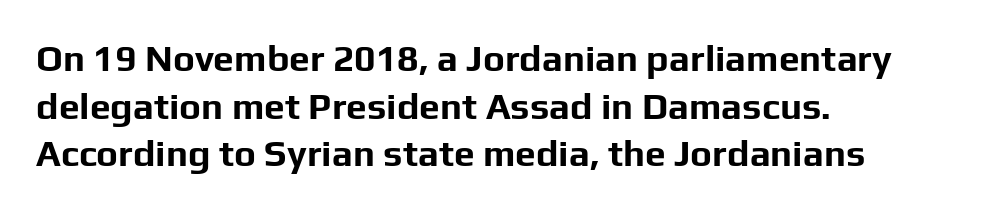
Q: Is the text bold? A: Yes.
Q: Is the text italic (slanted)? A: No, it is upright.
Q: Is the typeface a serif or a sans-serif typeface? A: Sans-serif.
Q: Is the text underlined? A: No.
Q: How is the paragraph aligned? A: Left-aligned.
Q: Is the spacing between letters normal or unusually wide? A: Normal.
Q: Is the spacing between lines tight, normal or loose? A: Normal.
Q: Width (condensed, normal, or wide)? A: Normal.
Q: Stroke contrast? A: Low.
Q: x-height? A: Medium.
Q: Monospaced? A: No.
